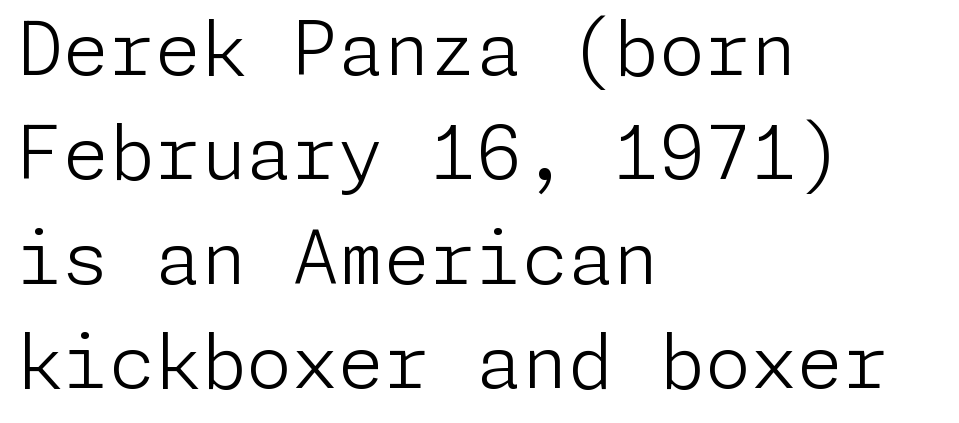
{"serif": "no", "italic": "no", "bold": "no", "weight": "light", "width": "normal", "stroke_contrast": "low", "x_height": "medium", "underline": "no", "align": "left", "line_spacing": "normal", "line_spacing_ratio": 1.41, "letter_spacing": "normal", "letter_spacing_em": 0.0, "glyph_px": 74}
